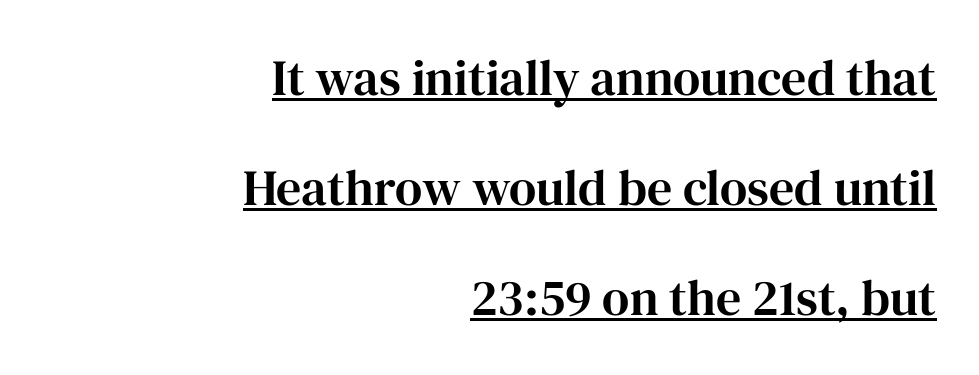
Font category for this specimen: serif. Nope, not italic — everything's standing straight. Looks like regular typesetting: each glyph gets only the width it needs. Caption: standard tracking, unaltered. Teacher's note: observe the even right margin — that is flush-right alignment. Widely set lines give the paragraph a tall, airy silhouette.
